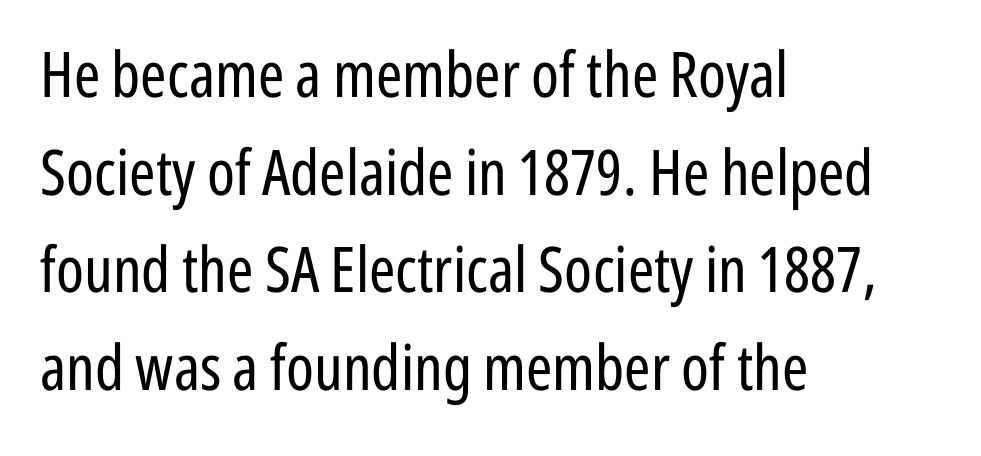
The image shows 63 px regular-weight, condensed sans-serif type, upright; set left-aligned, normal line spacing (1.55x), normal letter spacing, not underlined; low stroke contrast and a medium x-height.
